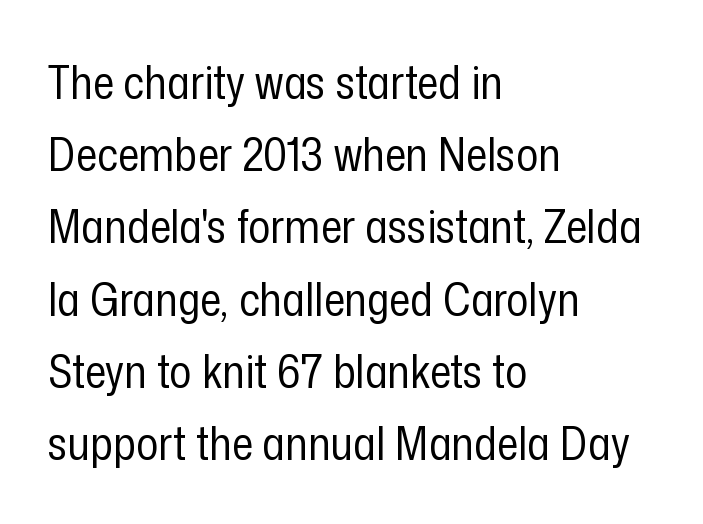
The weight would be labelled regular, book, light, or lighter still. This is roman type, the default non-slanted kind. You could not count columns in this text — the font is proportionally spaced. The glyphs are unaccompanied by any horizontal stroke below them. One glance says typical: line gaps are just what's usual. Typeset ragged right — the left edge is the straight one.
